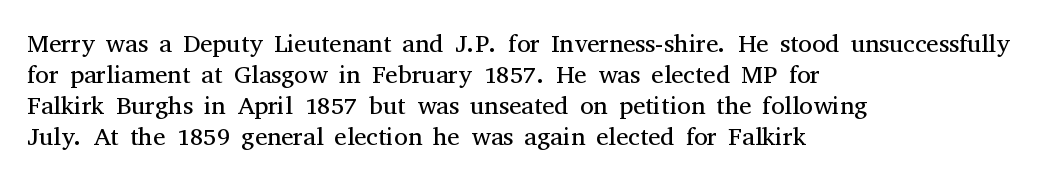
Q: Is the text bold? A: No.
Q: Is the text italic (slanted)? A: No, it is upright.
Q: Is the text underlined? A: No.
Q: How is the paragraph aligned? A: Left-aligned.
Q: Is the spacing between letters normal or unusually wide? A: Normal.
